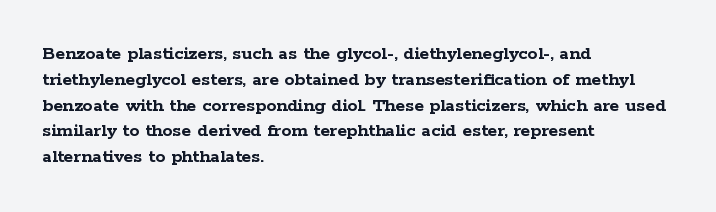
{"italic": "no", "bold": "yes", "underline": "no", "align": "left", "line_spacing": "normal", "line_spacing_ratio": 1.29, "letter_spacing": "normal", "letter_spacing_em": 0.0, "glyph_px": 20}
